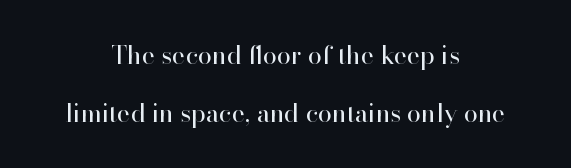
{"italic": "no", "bold": "no", "underline": "no", "align": "center", "line_spacing": "loose", "line_spacing_ratio": 2.33, "letter_spacing": "normal", "letter_spacing_em": 0.0, "glyph_px": 25}
